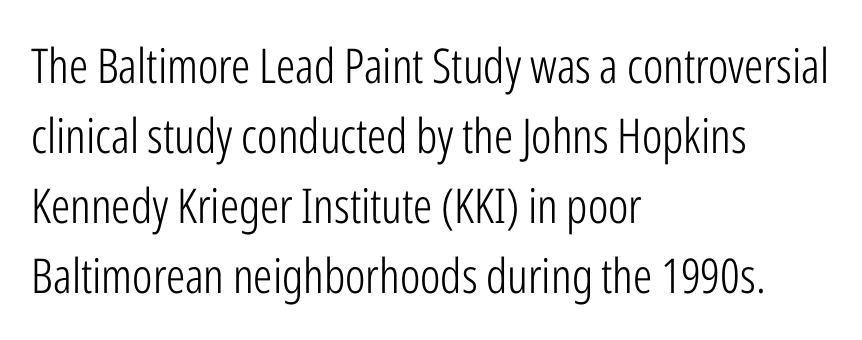
Is the letter spacing exaggerated? No — it looks like the ordinary default. These lines sit exactly where default settings would place them. These lines are composed in type without serifs. Every character sits straight up, as roman type does. Horizontal alignment here is leftward, the default for most running prose. Underline: absent.
